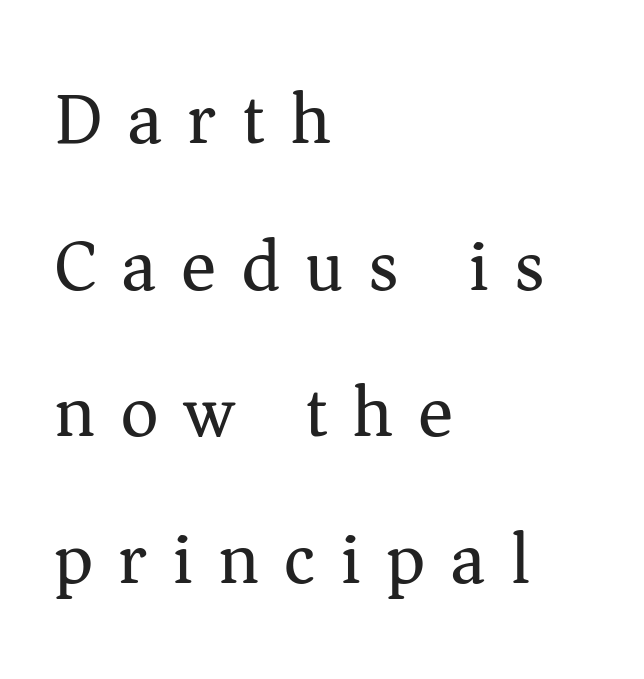
The image shows 74 px regular-weight serif type, upright; set left-aligned, loose line spacing (1.98x), unusually wide letter spacing (+0.34 em), not underlined; medium stroke contrast and a medium x-height.
